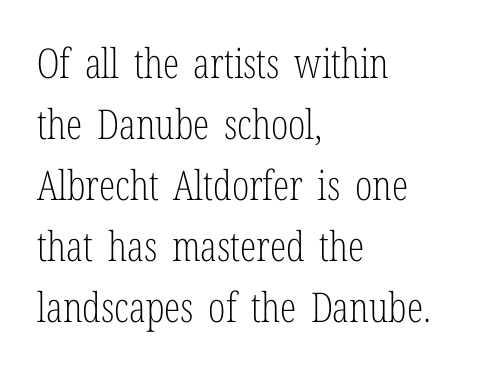
{"serif": "yes", "italic": "no", "bold": "no", "weight": "light", "width": "condensed", "stroke_contrast": "low", "x_height": "medium", "monospaced": "no", "underline": "no", "align": "left", "line_spacing": "normal", "line_spacing_ratio": 1.49, "letter_spacing": "normal", "letter_spacing_em": 0.0, "glyph_px": 41}
